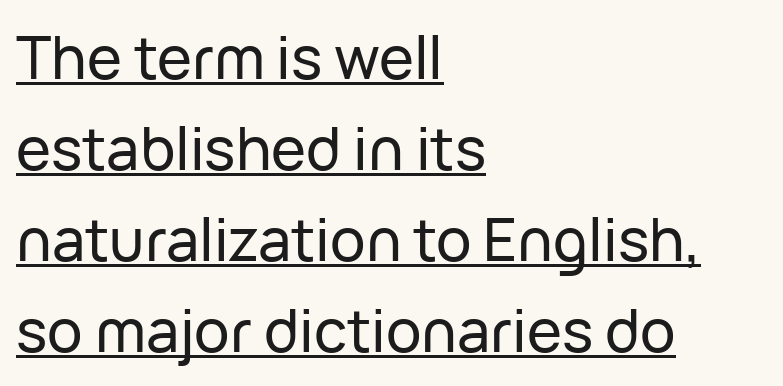
Posture: upright roman. What decoration does the sample have? An underline. The lines in this sample share a left origin and differ only in where they stop. No extra tracking has been applied to these lines. Looks like regular typesetting: each glyph gets only the width it needs. Vertically, the passage feels balanced, rows spaced as you'd expect.
